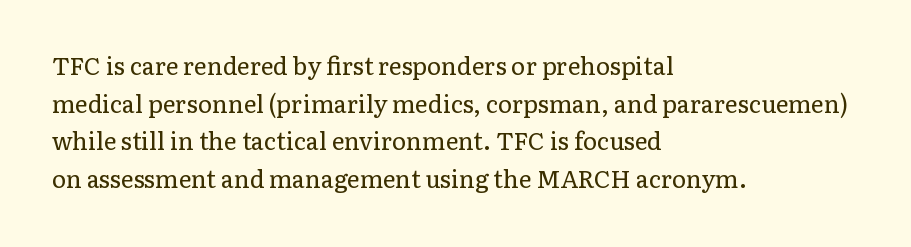
Q: Is the text bold? A: No.
Q: Is the text italic (slanted)? A: No, it is upright.
Q: Is the text underlined? A: No.
Q: How is the paragraph aligned? A: Left-aligned.
Q: Is the spacing between letters normal or unusually wide? A: Normal.
Q: Is the spacing between lines tight, normal or loose? A: Normal.
